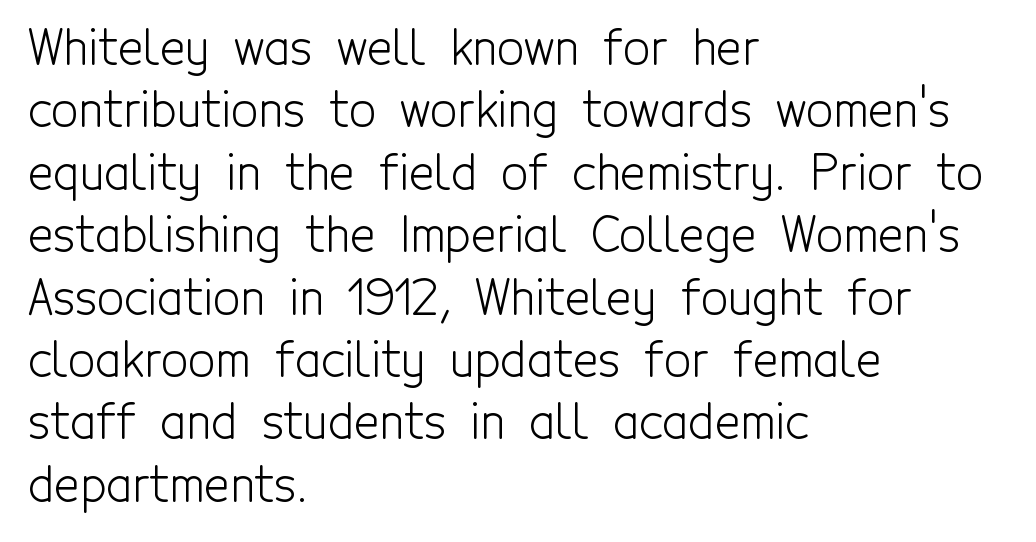
{"serif": "no", "italic": "no", "bold": "no", "weight": "light", "width": "condensed", "x_height": "medium", "monospaced": "no", "underline": "no", "align": "left", "line_spacing": "normal", "line_spacing_ratio": 1.3, "letter_spacing": "normal", "letter_spacing_em": 0.0, "glyph_px": 48}
